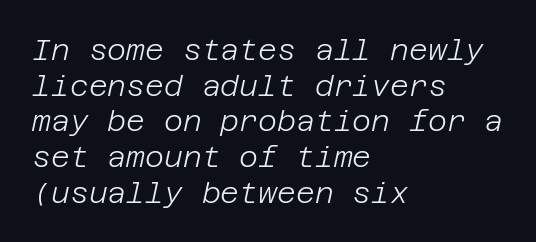
{"italic": "yes", "lean": "right", "slant_degrees": 12, "bold": "no", "weight": "light", "width": "normal", "stroke_contrast": "low", "x_height": "large", "underline": "no", "align": "left", "line_spacing_ratio": 1.23, "letter_spacing": "normal", "letter_spacing_em": 0.0, "glyph_px": 29}
